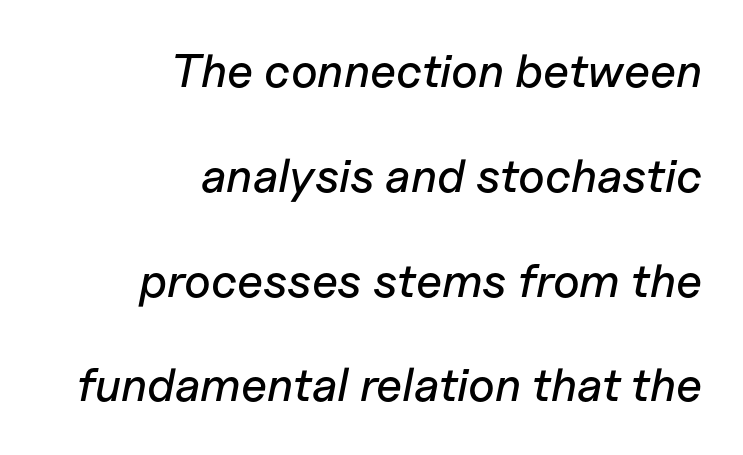
The image shows 47 px text type, italic (leaning right); set right-aligned, loose line spacing (2.23x), normal letter spacing, not underlined; low stroke contrast and a medium x-height.
